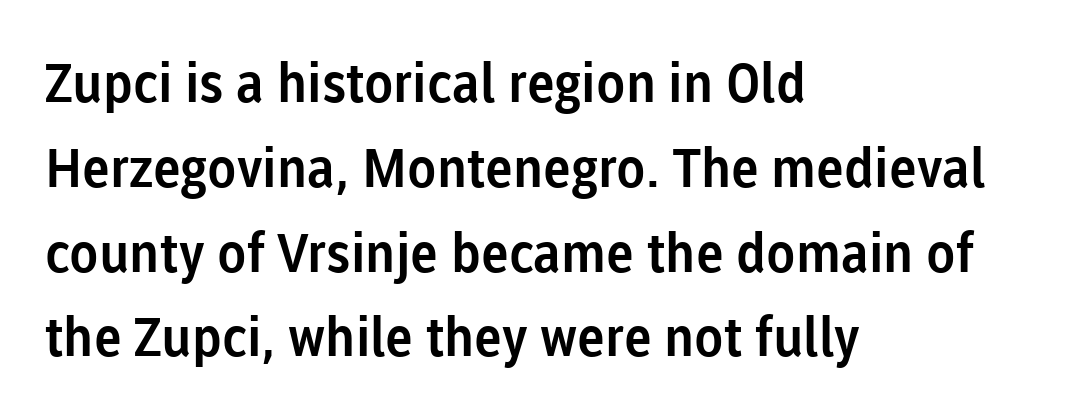
{"serif": "no", "italic": "no", "width": "normal", "stroke_contrast": "low", "x_height": "medium", "monospaced": "no", "underline": "no", "align": "left", "line_spacing": "normal", "line_spacing_ratio": 1.57, "letter_spacing": "normal", "letter_spacing_em": 0.0, "glyph_px": 54}
